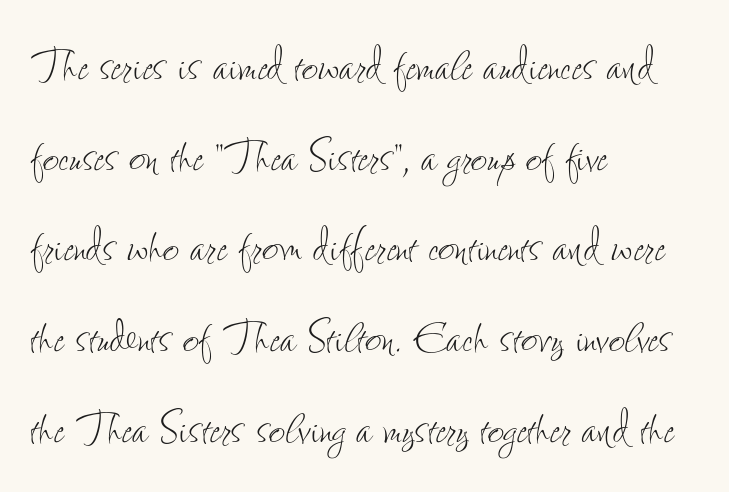
The lines sit at an ordinary, default distance from one another. Plain, unruled lines of type. In terms of letterspacing, this is plain default setting. A light-to-regular cut is what we see here. These lines are rendered in a variable-pitch font.
